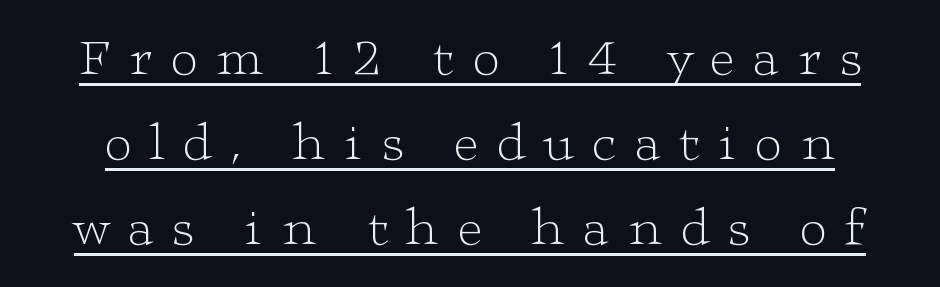
Q: Is the text bold? A: No.
Q: Is the text italic (slanted)? A: No, it is upright.
Q: Is the typeface a serif or a sans-serif typeface? A: Serif.
Q: Is the text underlined? A: Yes.
Q: Is the spacing between letters normal or unusually wide? A: Unusually wide.
Q: Is the spacing between lines tight, normal or loose? A: Normal.
Q: Width (condensed, normal, or wide)? A: Wide.
Q: Stroke contrast? A: Low.
Q: x-height? A: Medium.
Q: Monospaced? A: No.
